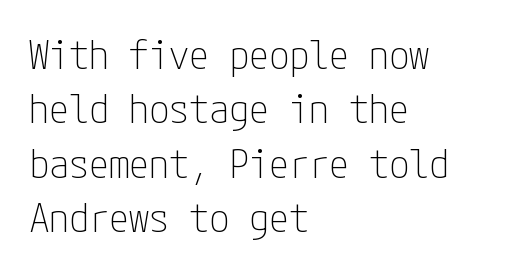
This is not heavy type; no bold has been used. Underlining? Definitely not there. Posture: vertical. Font category for this specimen: sans-serif.
